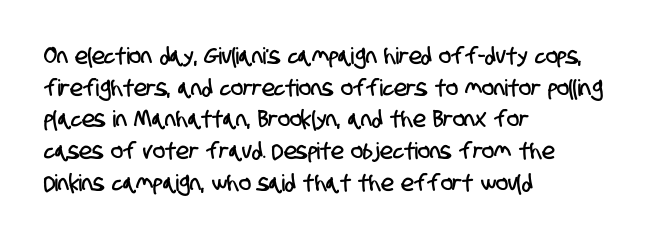
Horizontal alignment here is leftward, the default for most running prose. The line texture is even and compact thanks to regular tracking. Whoever set this chose a conventional vertical rhythm. Any mark beneath the type? The region is blank.
